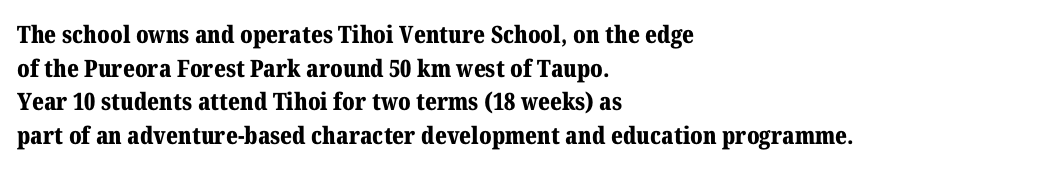
Q: Is the text bold? A: Yes.
Q: Is the text italic (slanted)? A: No, it is upright.
Q: Is the text underlined? A: No.
Q: How is the paragraph aligned? A: Left-aligned.
Q: Is the spacing between letters normal or unusually wide? A: Normal.
Q: Is the spacing between lines tight, normal or loose? A: Normal.
